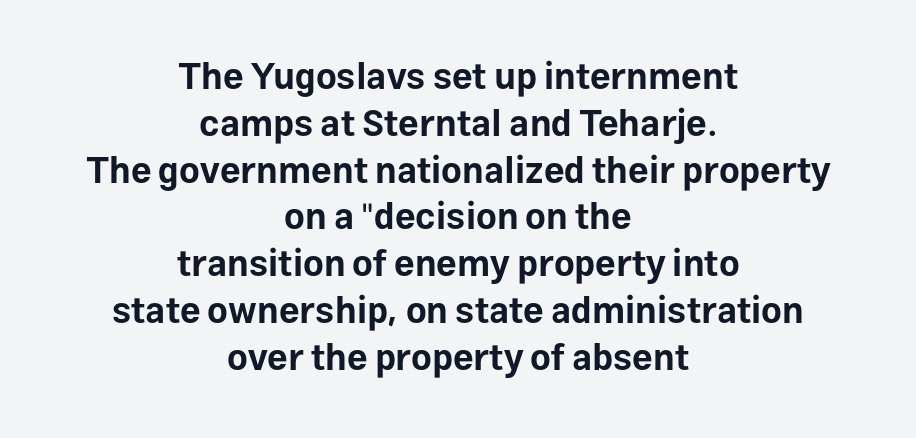
The image shows 36 px bold sans-serif type, upright; set centered, normal line spacing (1.3x), normal letter spacing, not underlined; low stroke contrast and a medium x-height.
